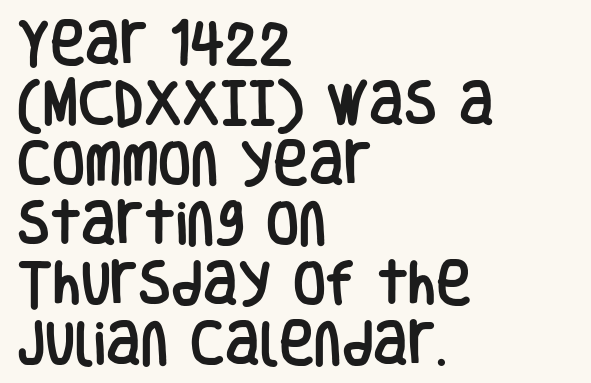
Q: Is the text italic (slanted)? A: No, it is upright.
Q: Is the typeface a serif or a sans-serif typeface? A: Sans-serif.
Q: Is the text underlined? A: No.
Q: How is the paragraph aligned? A: Left-aligned.
Q: Is the spacing between letters normal or unusually wide? A: Normal.
Q: Is the spacing between lines tight, normal or loose? A: Normal.
Q: Width (condensed, normal, or wide)? A: Condensed.
Q: Stroke contrast? A: Low.
Q: x-height? A: Large.
Q: Monospaced? A: No.
